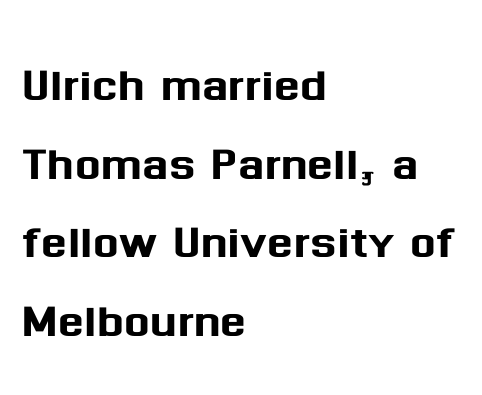
{"serif": "no", "italic": "no", "width": "normal", "stroke_contrast": "medium", "x_height": "medium", "monospaced": "no", "underline": "no", "align": "left", "line_spacing": "normal", "line_spacing_ratio": 1.29, "letter_spacing": "normal", "letter_spacing_em": 0.0, "glyph_px": 61}
